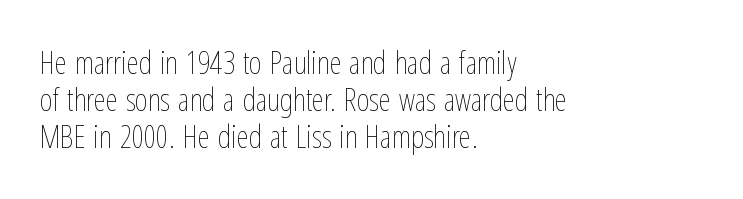
Q: Is the text bold? A: No.
Q: Is the text italic (slanted)? A: No, it is upright.
Q: Is the text underlined? A: No.
Q: How is the paragraph aligned? A: Left-aligned.
Q: Is the spacing between letters normal or unusually wide? A: Normal.
Q: Width (condensed, normal, or wide)? A: Condensed.
Q: Stroke contrast? A: Low.
Q: x-height? A: Medium.
Q: Monospaced? A: No.
